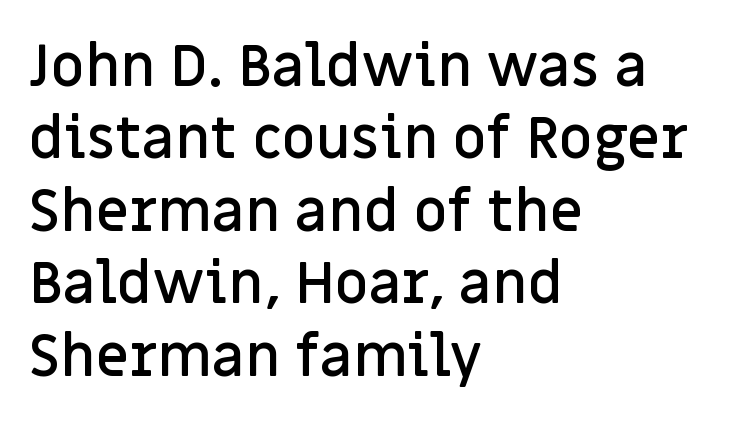
Q: Is the text bold? A: Semi-bold.
Q: Is the text italic (slanted)? A: No, it is upright.
Q: Is the typeface a serif or a sans-serif typeface? A: Sans-serif.
Q: Is the text underlined? A: No.
Q: How is the paragraph aligned? A: Left-aligned.
Q: Is the spacing between letters normal or unusually wide? A: Normal.
Q: Is the spacing between lines tight, normal or loose? A: Normal.
Q: Width (condensed, normal, or wide)? A: Normal.
Q: Stroke contrast? A: Low.
Q: x-height? A: Large.
Q: Monospaced? A: No.
